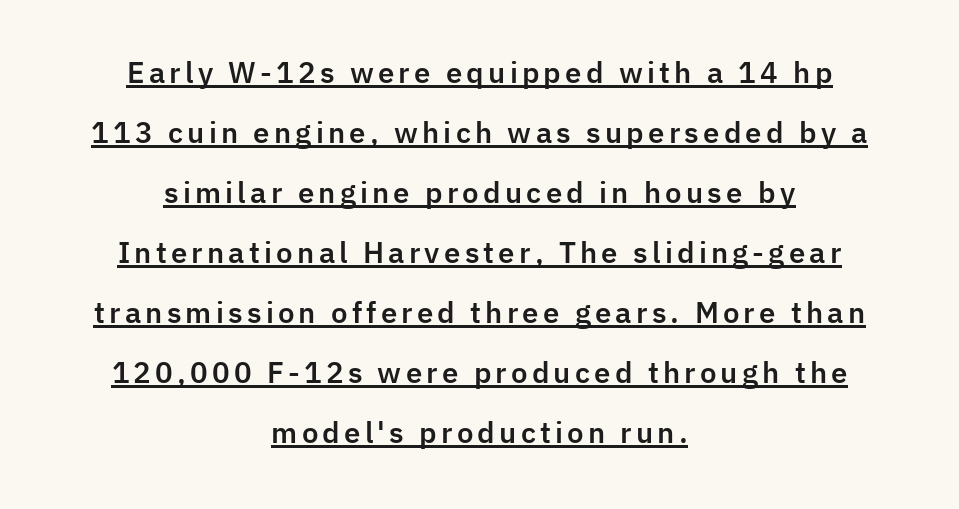
Q: Is the text italic (slanted)? A: No, it is upright.
Q: Is the typeface a serif or a sans-serif typeface? A: Sans-serif.
Q: Is the text underlined? A: Yes.
Q: How is the paragraph aligned? A: Centered.
Q: Is the spacing between lines tight, normal or loose? A: Loose.
Q: Width (condensed, normal, or wide)? A: Normal.
Q: Stroke contrast? A: Low.
Q: x-height? A: Medium.
Q: Monospaced? A: No.
